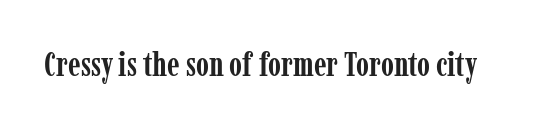
The image shows 33 px semibold, condensed serif type, upright; set normal letter spacing, not underlined; low stroke contrast and a medium x-height.
